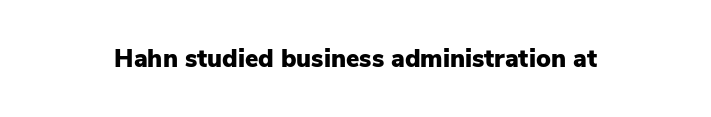
{"italic": "no", "bold": "yes", "underline": "no", "letter_spacing": "normal", "letter_spacing_em": 0.0, "glyph_px": 25}
